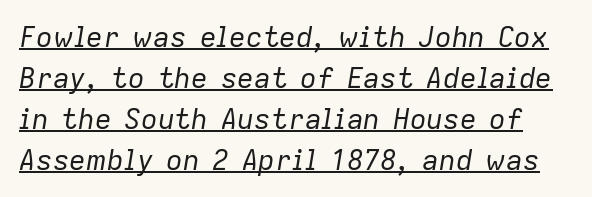
The image shows 28 px regular-weight type, italic (leaning right); set normal line spacing (1.46x), normal letter spacing, underlined; low stroke contrast and a medium x-height.
